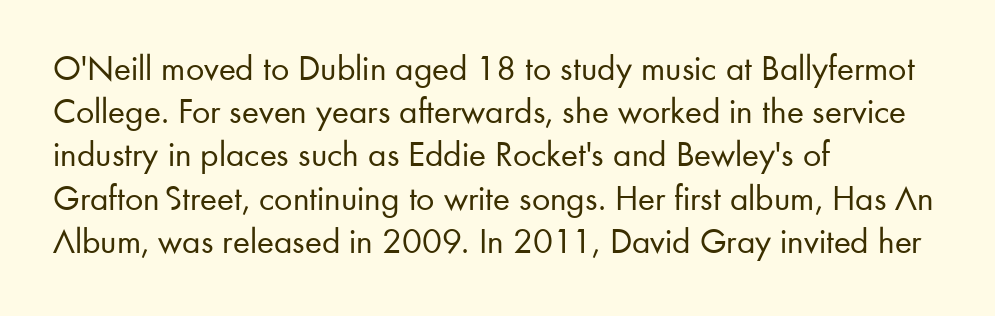
{"serif": "no", "italic": "no", "bold": "no", "weight": "regular", "width": "normal", "stroke_contrast": "low", "x_height": "small", "monospaced": "no", "underline": "no", "align": "left", "line_spacing_ratio": 1.2, "letter_spacing": "normal", "letter_spacing_em": 0.0, "glyph_px": 36}
